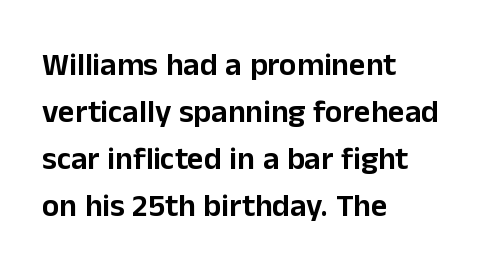
The image shows 32 px sans-serif type, upright; set left-aligned, normal line spacing (1.47x), normal letter spacing, not underlined; low stroke contrast and a medium x-height.
